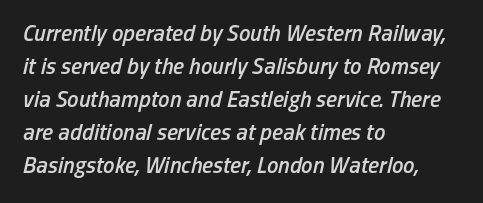
The image shows 23 px text type, italic (leaning right); set left-aligned, normal line spacing (1.44x), normal letter spacing, not underlined.
